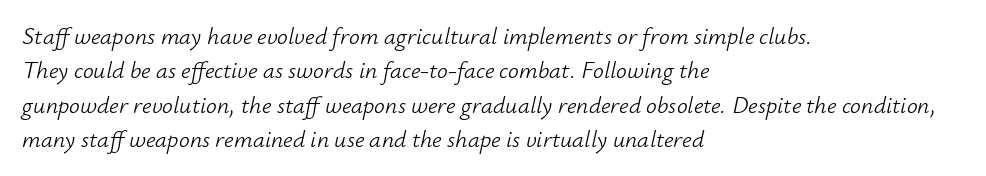
Q: Is the text bold? A: No.
Q: Is the text italic (slanted)? A: Yes, it leans right by about 12 degrees.
Q: Is the text underlined? A: No.
Q: How is the paragraph aligned? A: Left-aligned.
Q: Is the spacing between letters normal or unusually wide? A: Normal.
Q: Is the spacing between lines tight, normal or loose? A: Normal.
